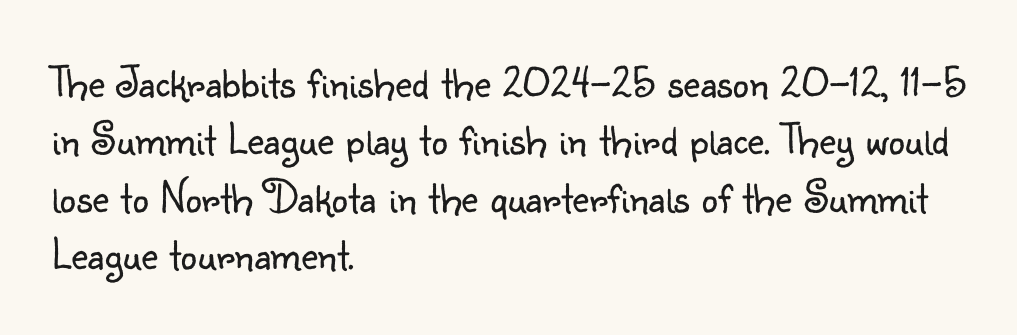
These glyphs show unthickened strokes, regular width or finer. This rendering uses left alignment, leaving the right contour irregular. Vertical strokes here are truly vertical. The string is rendered with underlining switched off. The tracking reads as untouched default to a designer's eye.
